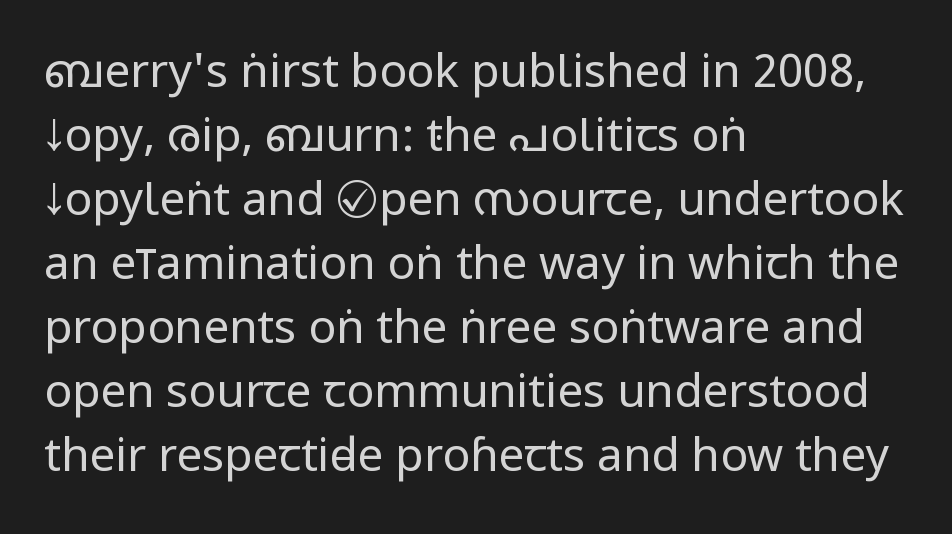
{"serif": "no", "italic": "no", "bold": "no", "weight": "regular", "width": "condensed", "stroke_contrast": "low", "x_height": "large", "monospaced": "no", "underline": "no", "align": "left", "line_spacing": "normal", "line_spacing_ratio": 1.39, "letter_spacing": "normal", "letter_spacing_em": 0.0, "glyph_px": 46}
